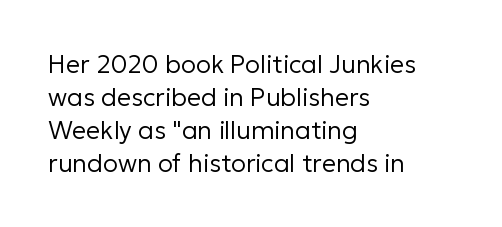
Q: Is the text bold? A: No.
Q: Is the text italic (slanted)? A: No, it is upright.
Q: Is the text underlined? A: No.
Q: How is the paragraph aligned? A: Left-aligned.
Q: Is the spacing between letters normal or unusually wide? A: Normal.
Q: Is the spacing between lines tight, normal or loose? A: Normal.
